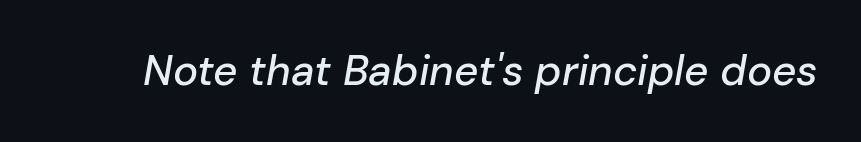
Q: Is the text italic (slanted)? A: Yes, it leans right by about 10 degrees.
Q: Is the text underlined? A: No.
Q: Is the spacing between letters normal or unusually wide? A: Normal.
Q: Width (condensed, normal, or wide)? A: Normal.
Q: Stroke contrast? A: Low.
Q: x-height? A: Medium.
Q: Monospaced? A: No.
